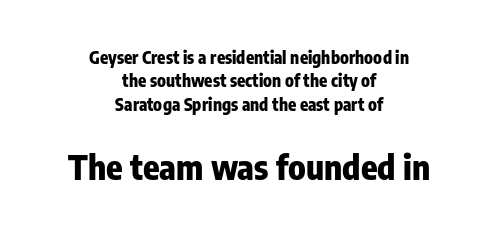
Q: Is the text bold? A: Yes.
Q: Is the text italic (slanted)? A: No, it is upright.
Q: Is the typeface a serif or a sans-serif typeface? A: Sans-serif.
Q: Is the text underlined? A: No.
Q: How is the paragraph aligned? A: Centered.
Q: Is the spacing between letters normal or unusually wide? A: Normal.
Q: Is the spacing between lines tight, normal or loose? A: Normal.
Q: Which block of text is set in a larger size, the first (top) or the second (bottom)? A: The second (bottom) one.
Q: Width (condensed, normal, or wide)? A: Condensed.
Q: Stroke contrast? A: Low.
Q: x-height? A: Medium.
Q: Monospaced? A: No.
